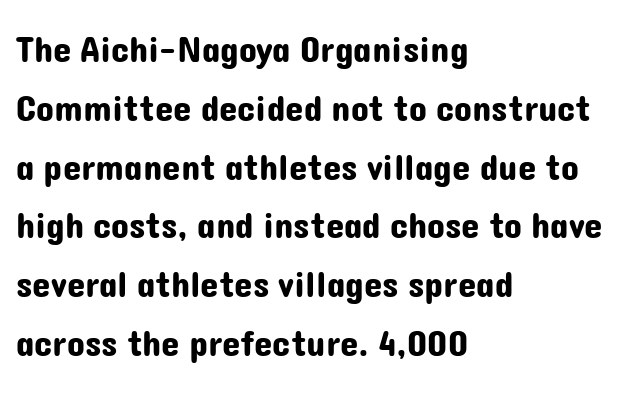
{"serif": "no", "italic": "no", "width": "normal", "stroke_contrast": "low", "x_height": "medium", "monospaced": "no", "underline": "no", "align": "left", "line_spacing": "normal", "line_spacing_ratio": 1.59, "letter_spacing": "normal", "letter_spacing_em": 0.0, "glyph_px": 37}
